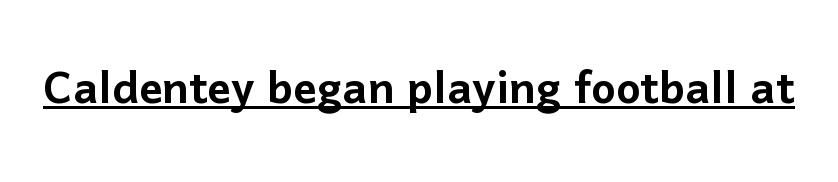
The image shows 58 px sans-serif type, upright; set normal letter spacing, underlined; low stroke contrast and a medium x-height.
